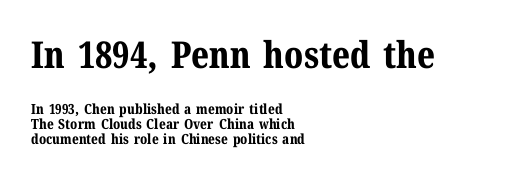
The image shows 37 px bold serif type, upright; set left-aligned, tight line spacing (1.07x), normal letter spacing, not underlined; the first (top) block is 2.64x larger; medium stroke contrast and a medium x-height.
